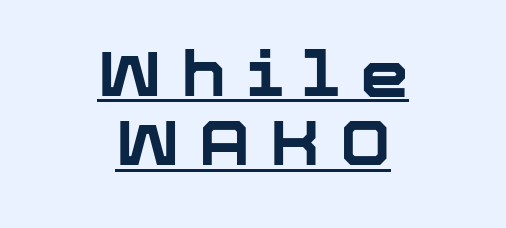
Q: Is the text bold? A: Yes.
Q: Is the text italic (slanted)? A: No, it is upright.
Q: Is the typeface a serif or a sans-serif typeface? A: Sans-serif.
Q: Is the text underlined? A: Yes.
Q: How is the paragraph aligned? A: Centered.
Q: Is the spacing between letters normal or unusually wide? A: Unusually wide.
Q: Is the spacing between lines tight, normal or loose? A: Tight.
Q: Width (condensed, normal, or wide)? A: Normal.
Q: Stroke contrast? A: Low.
Q: x-height? A: Medium.
Q: Monospaced? A: No.
